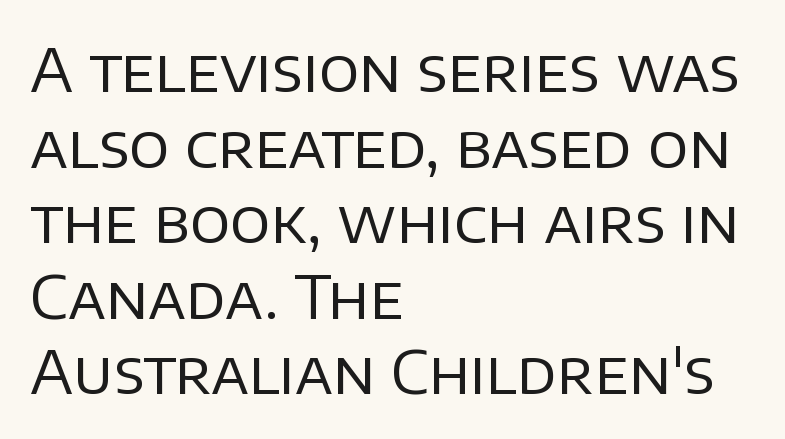
Q: Is the text bold? A: No.
Q: Is the text italic (slanted)? A: No, it is upright.
Q: Is the typeface a serif or a sans-serif typeface? A: Sans-serif.
Q: Is the text underlined? A: No.
Q: How is the paragraph aligned? A: Left-aligned.
Q: Is the spacing between letters normal or unusually wide? A: Normal.
Q: Is the spacing between lines tight, normal or loose? A: Normal.
Q: Width (condensed, normal, or wide)? A: Normal.
Q: Stroke contrast? A: Low.
Q: x-height? A: Large.
Q: Monospaced? A: No.
